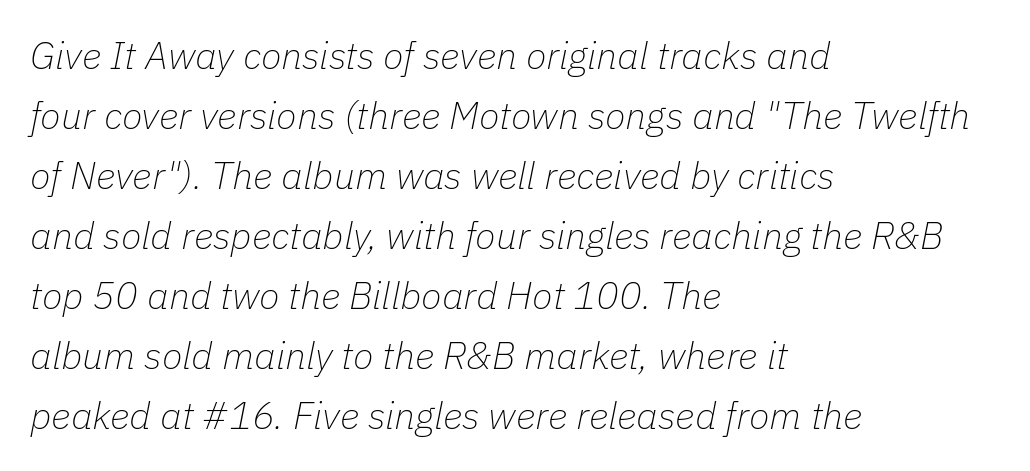
Q: Is the text bold? A: No.
Q: Is the text italic (slanted)? A: Yes, it leans right by about 11 degrees.
Q: Is the text underlined? A: No.
Q: How is the paragraph aligned? A: Left-aligned.
Q: Is the spacing between letters normal or unusually wide? A: Normal.
Q: Is the spacing between lines tight, normal or loose? A: Normal.
Q: Width (condensed, normal, or wide)? A: Normal.
Q: Stroke contrast? A: Low.
Q: x-height? A: Medium.
Q: Monospaced? A: No.
